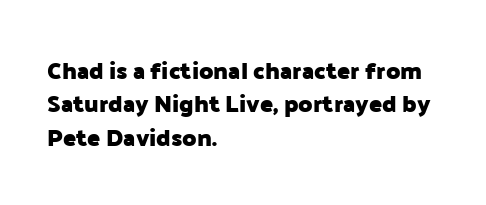
You can tell it's not italic because the verticals are truly vertical. Descender tails drop into unmarked territory. Baseline-to-baseline distance is the conventional proportion of letter height. Nobody touched the tracking dial on this one. Thick stems and heavy bowls — unmistakably bold. One-word summary of the alignment: left.
